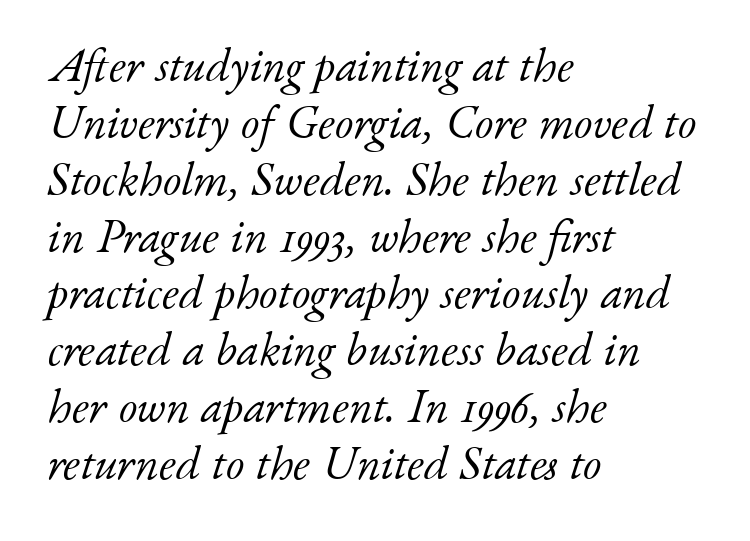
{"serif": "yes", "italic": "yes", "lean": "right", "slant_degrees": 17, "bold": "no", "weight": "light", "width": "normal", "stroke_contrast": "low", "x_height": "small", "monospaced": "no", "underline": "no", "align": "left", "line_spacing_ratio": 1.21, "letter_spacing": "normal", "letter_spacing_em": 0.0, "glyph_px": 47}
